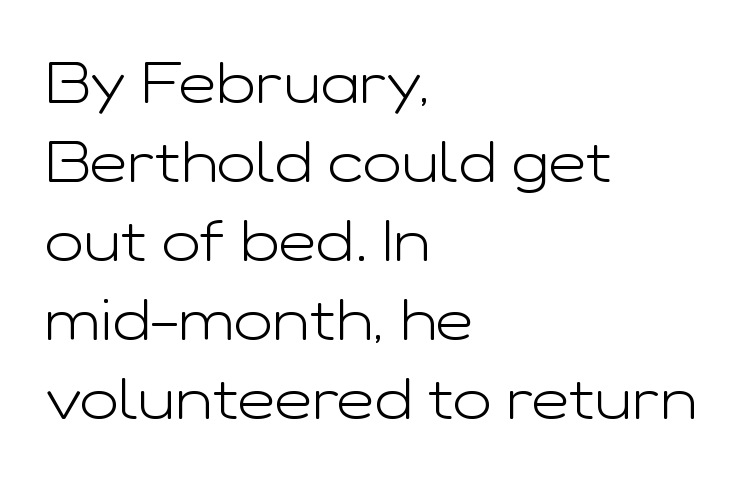
Q: Is the text bold? A: No.
Q: Is the text italic (slanted)? A: No, it is upright.
Q: Is the typeface a serif or a sans-serif typeface? A: Sans-serif.
Q: Is the text underlined? A: No.
Q: How is the paragraph aligned? A: Left-aligned.
Q: Is the spacing between letters normal or unusually wide? A: Normal.
Q: Is the spacing between lines tight, normal or loose? A: Normal.
Q: Width (condensed, normal, or wide)? A: Wide.
Q: Stroke contrast? A: Low.
Q: x-height? A: Medium.
Q: Monospaced? A: No.
